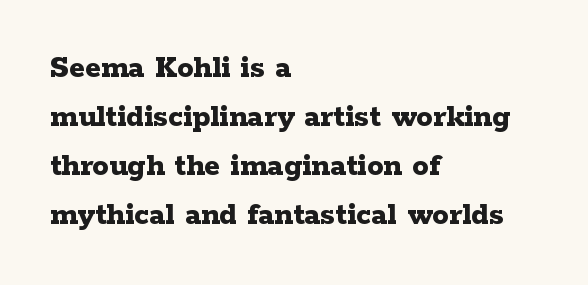
Nobody touched the tracking dial on this one. Horizontal bands of white between lines are of average thickness. The gap between lines stays unmarked. Typographically, this falls in the serif category. These lines are set flush left with a ragged right edge. On the weight axis this lands at bold, roughly 700.
